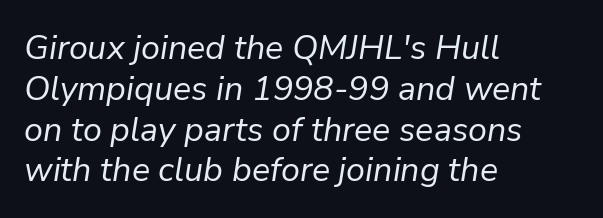
This rendering features lettering with no underline. Looks like regular typesetting: each glyph gets only the width it needs. Nothing unusual about the tracking: characters are spaced as the font intends. The cut favours lightness, reaching ordinary text weight at its darkest.
